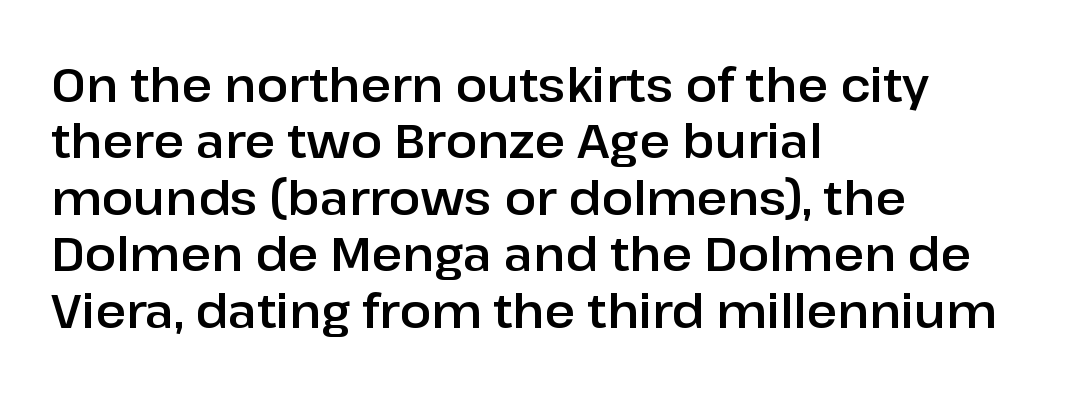
{"serif": "no", "italic": "no", "width": "normal", "stroke_contrast": "low", "x_height": "medium", "monospaced": "no", "underline": "no", "align": "left", "line_spacing_ratio": 1.2, "letter_spacing": "normal", "letter_spacing_em": 0.0, "glyph_px": 47}
